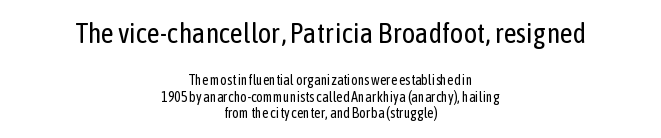
The image shows 28 px regular-weight, condensed sans-serif type, upright; set centered, line spacing 1.18x, normal letter spacing, not underlined; the first (top) block is 2.0x larger; low stroke contrast and a medium x-height.
